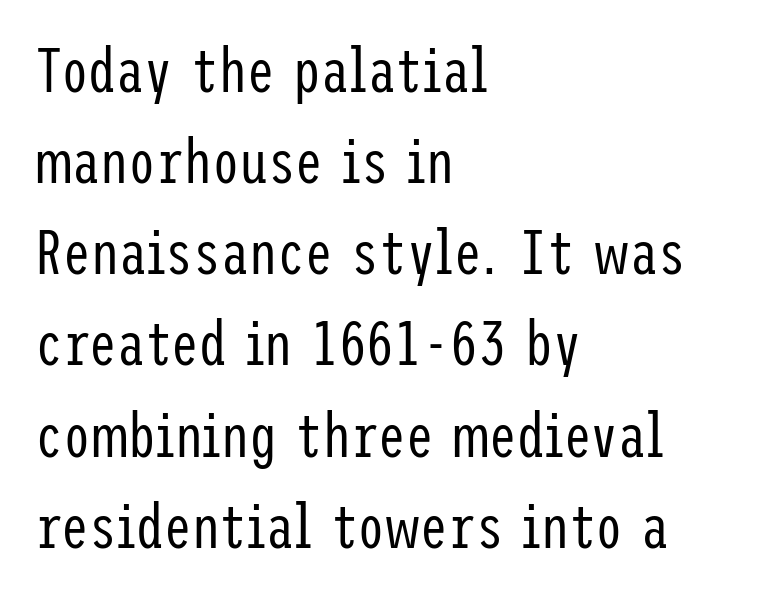
Q: Is the text bold? A: No.
Q: Is the text italic (slanted)? A: No, it is upright.
Q: Is the typeface a serif or a sans-serif typeface? A: Sans-serif.
Q: Is the text underlined? A: No.
Q: How is the paragraph aligned? A: Left-aligned.
Q: Is the spacing between letters normal or unusually wide? A: Normal.
Q: Is the spacing between lines tight, normal or loose? A: Normal.
Q: Width (condensed, normal, or wide)? A: Condensed.
Q: Stroke contrast? A: Low.
Q: x-height? A: Medium.
